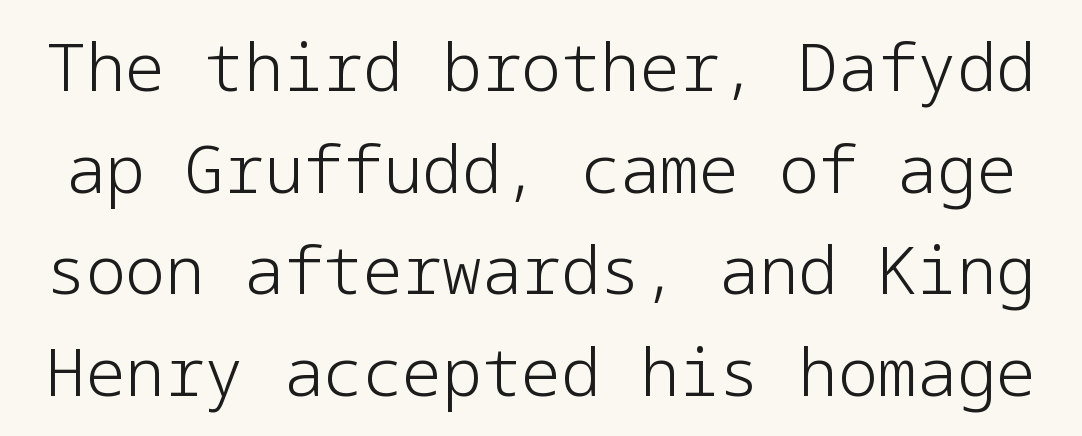
The image shows 66 px light sans-serif type, upright; set normal line spacing (1.54x), normal letter spacing, not underlined; low stroke contrast and a medium x-height.
